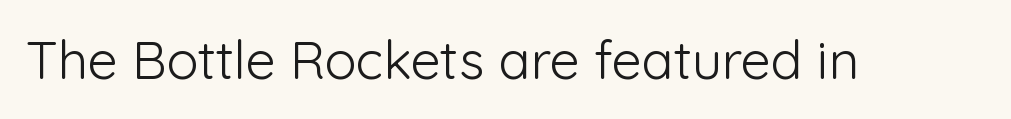
Varying glyph widths throughout — classic text-font behaviour. This sample uses a sans-serif face. Heaviness? Minimal to ordinary, like unemphasized prose. The foot of each line stays bare and open. The gaps between neighbouring characters are ordinary and unremarkable.
